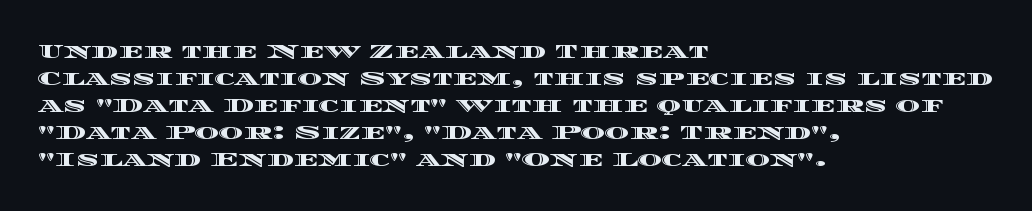
Q: Is the text italic (slanted)? A: No, it is upright.
Q: Is the text underlined? A: No.
Q: How is the paragraph aligned? A: Left-aligned.
Q: Is the spacing between letters normal or unusually wide? A: Normal.
Q: Is the spacing between lines tight, normal or loose? A: Normal.
